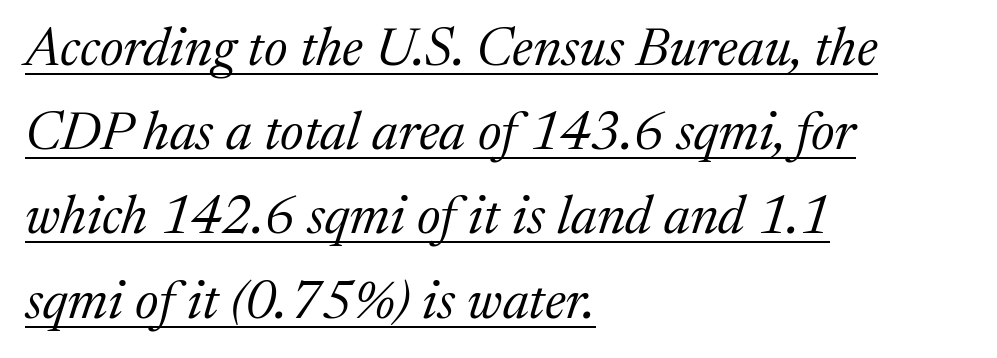
{"serif": "yes", "italic": "yes", "lean": "right", "slant_degrees": 17, "bold": "no", "weight": "regular", "width": "normal", "stroke_contrast": "medium", "x_height": "medium", "monospaced": "no", "underline": "yes", "align": "left", "line_spacing": "normal", "line_spacing_ratio": 1.56, "letter_spacing": "normal", "letter_spacing_em": 0.0, "glyph_px": 54}
